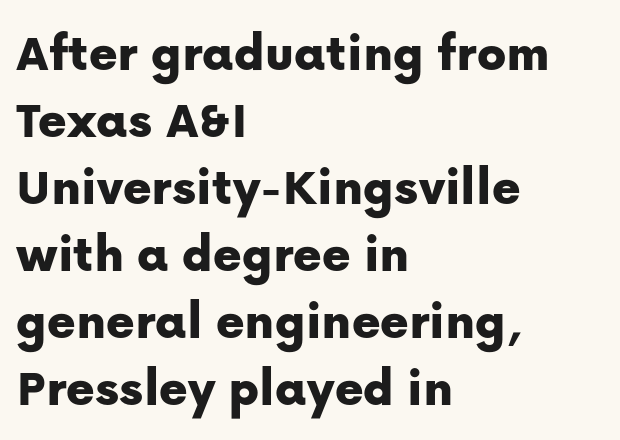
Italic? Not at all — the glyphs are vertical. Plain, unruled lines of type. Alignment: flush left. These lines are rendered in a variable-pitch font. In terms of letterform style, serifs are entirely absent. The gaps between neighbouring characters are ordinary and unremarkable.
